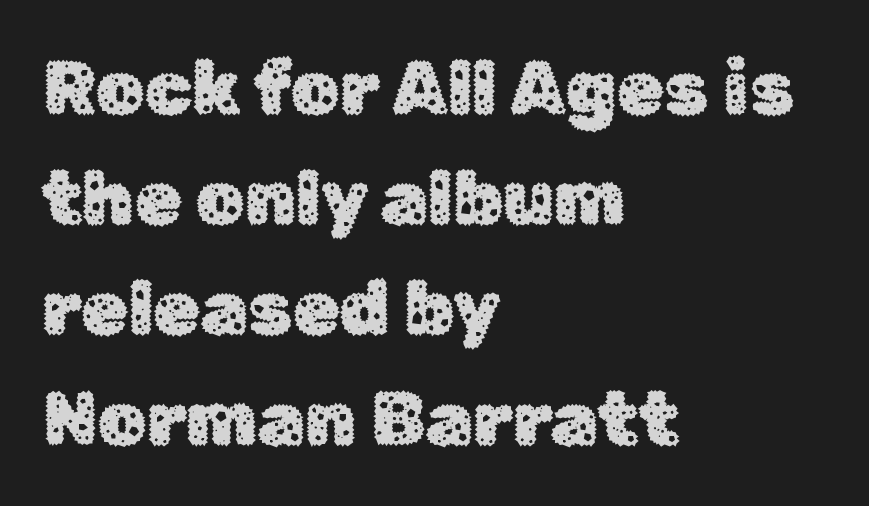
The image shows 76 px sans-serif type, upright; set left-aligned, normal line spacing (1.45x), normal letter spacing, not underlined; low stroke contrast and a medium x-height.
